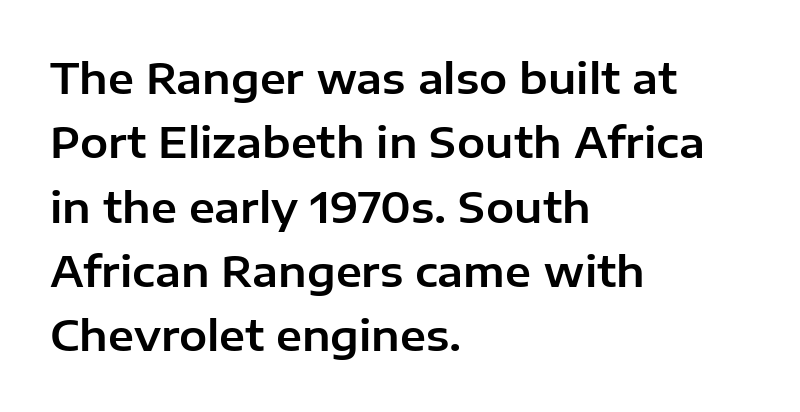
{"serif": "no", "italic": "no", "width": "normal", "stroke_contrast": "low", "x_height": "medium", "monospaced": "no", "underline": "no", "align": "left", "line_spacing": "normal", "line_spacing_ratio": 1.53, "letter_spacing": "normal", "letter_spacing_em": 0.0, "glyph_px": 42}
